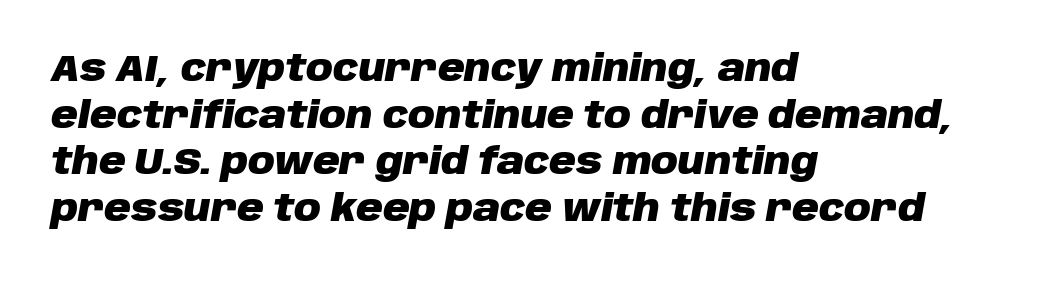
The image shows 37 px heavy type, italic (leaning right); set left-aligned, normal line spacing (1.26x), normal letter spacing, not underlined; low stroke contrast and a large x-height.
